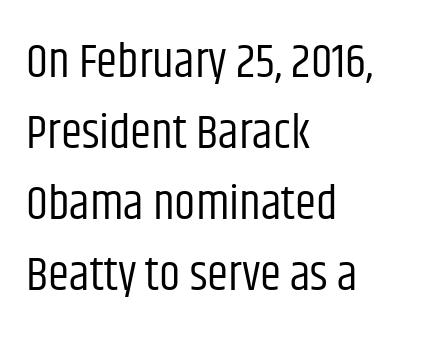
Q: Is the text bold? A: No.
Q: Is the text italic (slanted)? A: No, it is upright.
Q: Is the typeface a serif or a sans-serif typeface? A: Sans-serif.
Q: Is the text underlined? A: No.
Q: How is the paragraph aligned? A: Left-aligned.
Q: Is the spacing between letters normal or unusually wide? A: Normal.
Q: Is the spacing between lines tight, normal or loose? A: Normal.
Q: Width (condensed, normal, or wide)? A: Condensed.
Q: Stroke contrast? A: Low.
Q: x-height? A: Large.
Q: Monospaced? A: No.
